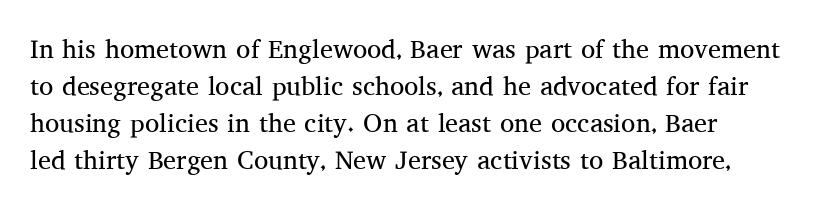
{"italic": "no", "bold": "no", "underline": "no", "line_spacing": "normal", "line_spacing_ratio": 1.42, "letter_spacing": "normal", "letter_spacing_em": 0.0, "glyph_px": 26}
